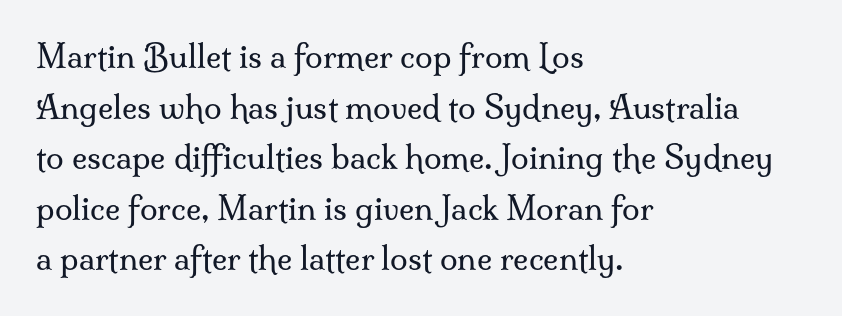
The image shows 32 px regular-weight serif type, upright; set left-aligned, normal line spacing (1.58x), normal letter spacing, not underlined; medium stroke contrast and a small x-height.
